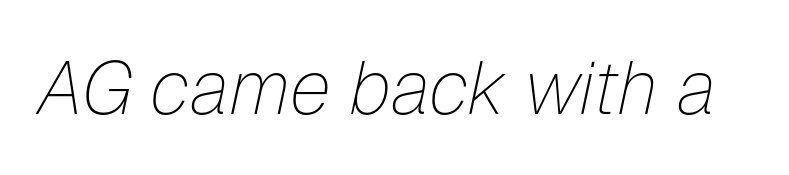
The image shows 75 px thin type, italic (leaning right); set normal letter spacing, not underlined; low stroke contrast and a medium x-height.
